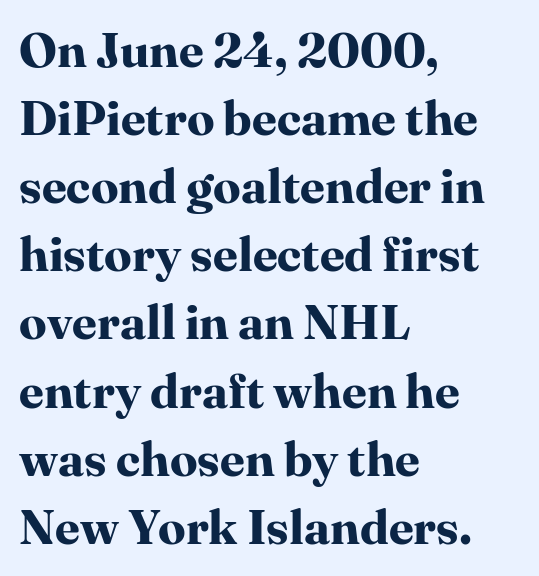
Q: Is the text bold? A: Yes.
Q: Is the text italic (slanted)? A: No, it is upright.
Q: Is the typeface a serif or a sans-serif typeface? A: Serif.
Q: Is the text underlined? A: No.
Q: How is the paragraph aligned? A: Left-aligned.
Q: Is the spacing between letters normal or unusually wide? A: Normal.
Q: Is the spacing between lines tight, normal or loose? A: Normal.
Q: Width (condensed, normal, or wide)? A: Normal.
Q: Stroke contrast? A: High.
Q: x-height? A: Medium.
Q: Monospaced? A: No.
